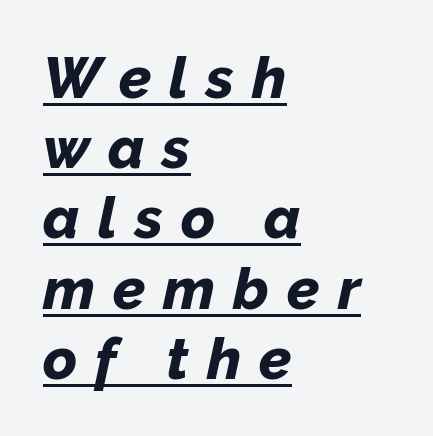
The image shows 58 px bold type, italic (leaning right); set left-aligned, line spacing 1.21x, unusually wide letter spacing (+0.31 em), underlined; low stroke contrast and a medium x-height.
